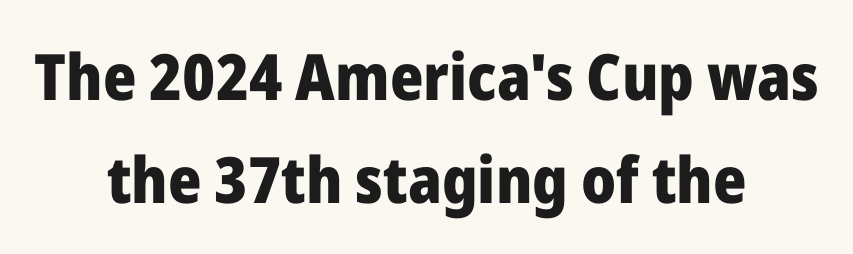
{"serif": "no", "italic": "no", "bold": "yes", "weight": "heavy", "width": "normal", "stroke_contrast": "low", "x_height": "medium", "monospaced": "no", "underline": "no", "align": "center", "line_spacing": "normal", "line_spacing_ratio": 1.61, "letter_spacing": "normal", "letter_spacing_em": 0.0, "glyph_px": 64}
